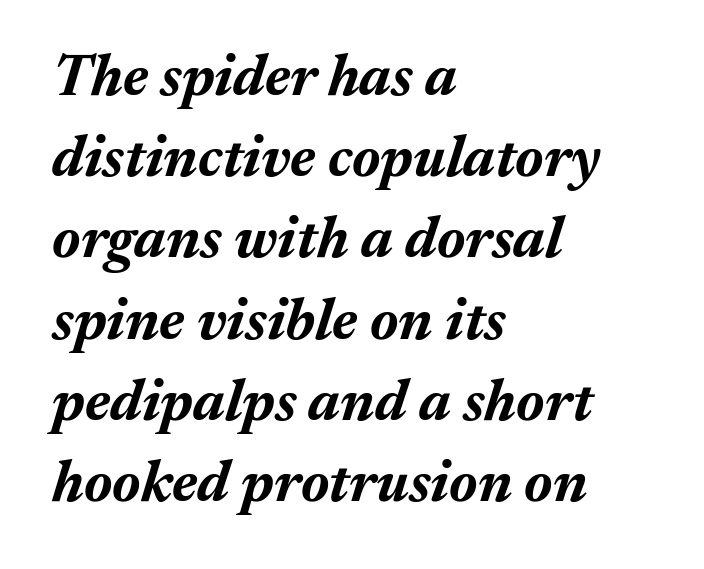
Q: Is the text bold? A: Yes.
Q: Is the text italic (slanted)? A: Yes, it leans right by about 17 degrees.
Q: Is the text underlined? A: No.
Q: How is the paragraph aligned? A: Left-aligned.
Q: Is the spacing between letters normal or unusually wide? A: Normal.
Q: Is the spacing between lines tight, normal or loose? A: Normal.
Q: Width (condensed, normal, or wide)? A: Normal.
Q: Stroke contrast? A: Medium.
Q: x-height? A: Medium.
Q: Monospaced? A: No.
